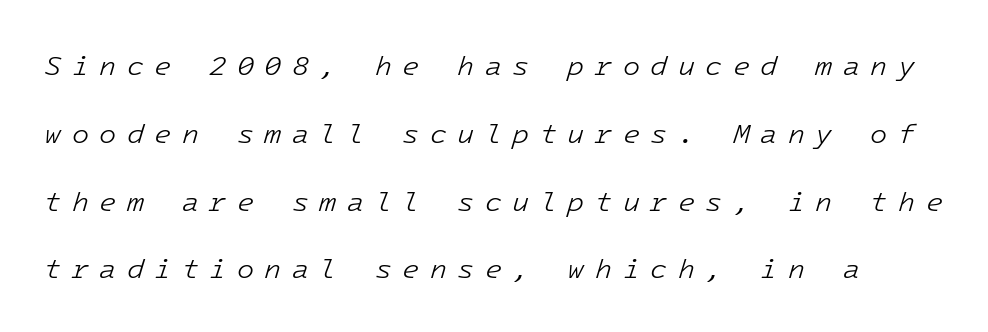
Honestly, the rows look like they've been pulled way apart. Heft: none added — not bold. Inter-character spacing is expanded well beyond the font's built-in metrics. Notice how the stems are inclined rather than vertical — that's the hallmark of italics. A bare baseline throughout the passage.
